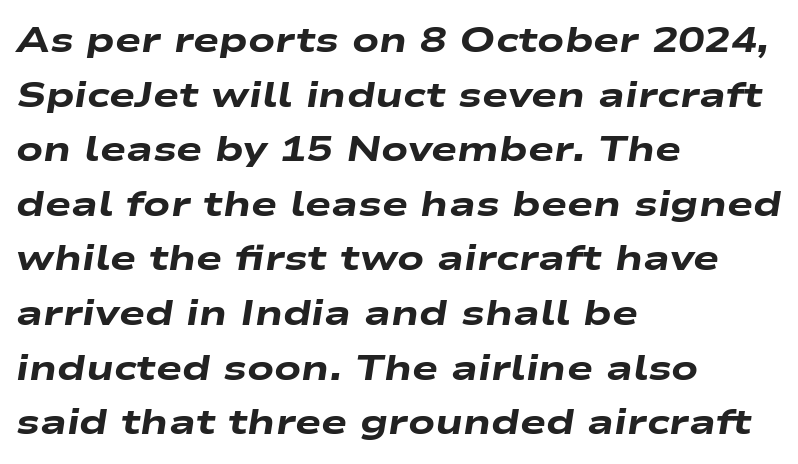
Heavy-handed strokes throughout: this text is bold. The text block is weighted toward the left margin, trailing off unevenly rightward. The face used here is proportionally spaced, like ordinary book or web type. Characters follow at the spacing the type designer built in. Lines of text with bare space underneath. Line spacing here is normal.
